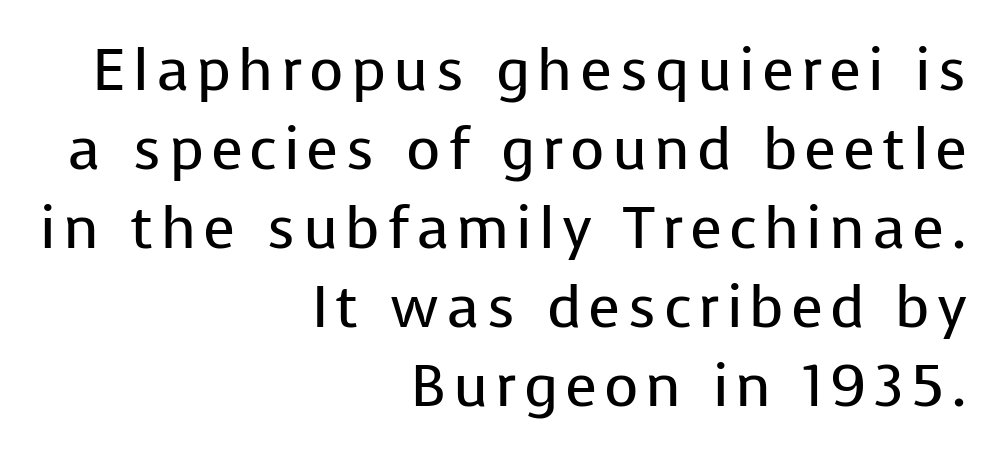
A quiet, ordinary-to-light weight characterises the typeface. The space directly below the letters is spotless. Whoever set this chose a conventional vertical rhythm. If you drew a ruler down the right edge, every line would touch it. Here the designer chose a conventional face with non-uniform glyph widths.
